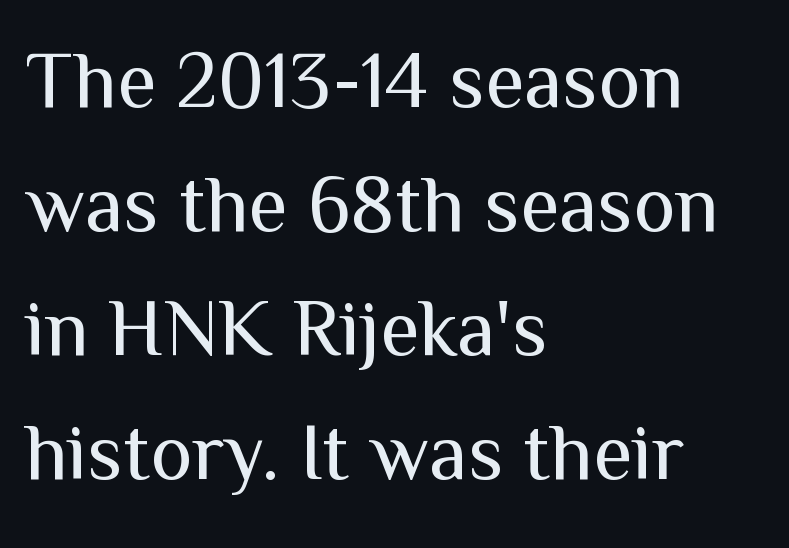
{"serif": "no", "italic": "no", "bold": "no", "weight": "regular", "width": "normal", "stroke_contrast": "medium", "x_height": "medium", "monospaced": "no", "underline": "no", "align": "left", "line_spacing": "normal", "line_spacing_ratio": 1.55, "letter_spacing": "normal", "letter_spacing_em": 0.0, "glyph_px": 80}
